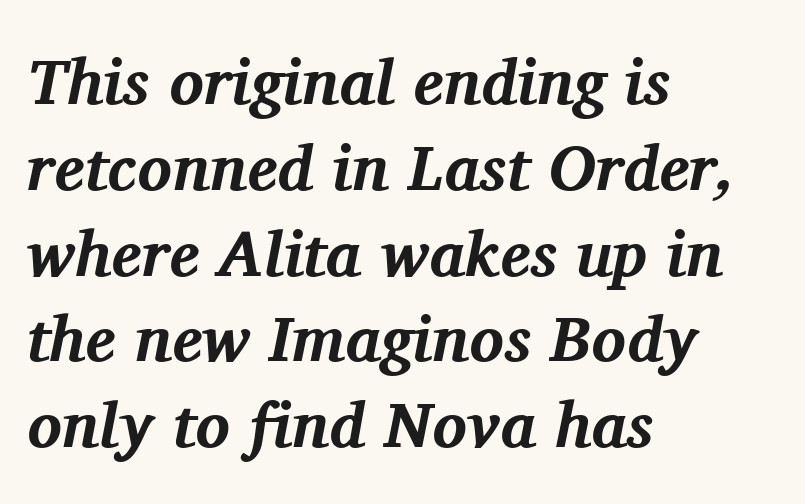
Q: Is the text bold? A: Yes.
Q: Is the text italic (slanted)? A: Yes, it leans right by about 11 degrees.
Q: Is the typeface a serif or a sans-serif typeface? A: Serif.
Q: Is the text underlined? A: No.
Q: How is the paragraph aligned? A: Left-aligned.
Q: Is the spacing between letters normal or unusually wide? A: Normal.
Q: Is the spacing between lines tight, normal or loose? A: Normal.
Q: Width (condensed, normal, or wide)? A: Normal.
Q: Stroke contrast? A: Medium.
Q: x-height? A: Medium.
Q: Monospaced? A: No.
